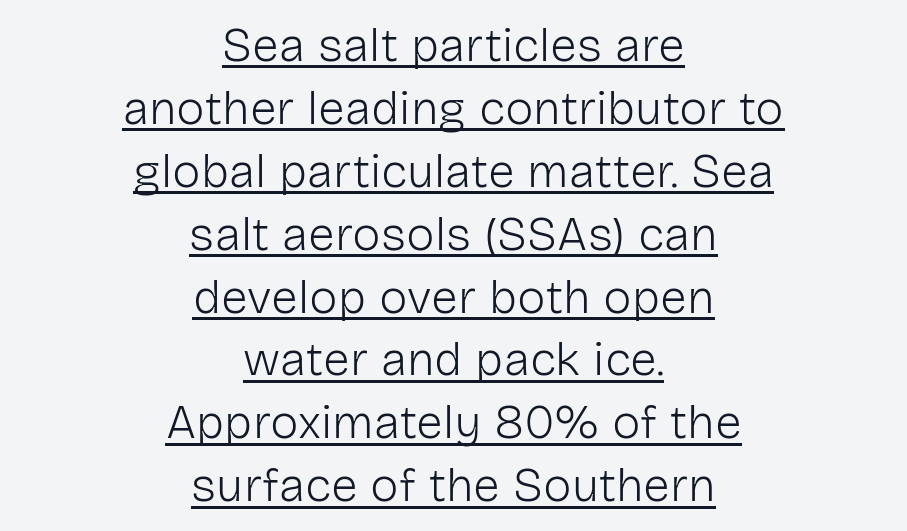
{"serif": "no", "italic": "no", "bold": "no", "weight": "light", "width": "normal", "stroke_contrast": "low", "x_height": "medium", "monospaced": "no", "underline": "yes", "align": "center", "line_spacing": "normal", "line_spacing_ratio": 1.31, "letter_spacing": "normal", "letter_spacing_em": 0.0, "glyph_px": 48}
